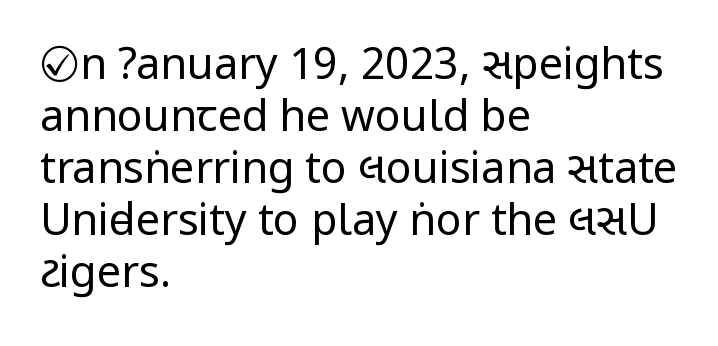
{"serif": "no", "italic": "no", "bold": "no", "weight": "regular", "width": "condensed", "stroke_contrast": "low", "underline": "no", "align": "left", "line_spacing_ratio": 1.21, "letter_spacing": "normal", "letter_spacing_em": 0.0, "glyph_px": 43}
